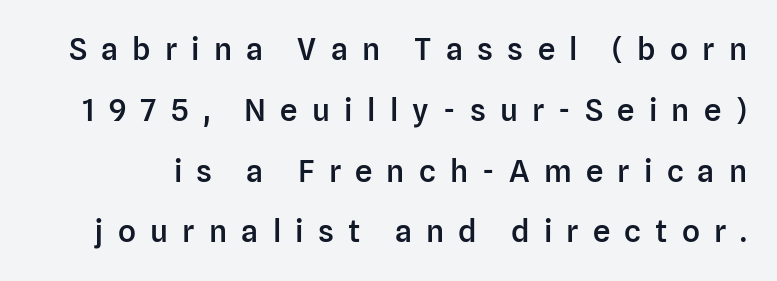
{"serif": "no", "italic": "no", "bold": "semi", "weight": "semibold", "width": "normal", "stroke_contrast": "low", "x_height": "medium", "monospaced": "no", "underline": "no", "line_spacing": "loose", "line_spacing_ratio": 1.96, "letter_spacing": "wide", "letter_spacing_em": 0.46, "glyph_px": 31}
